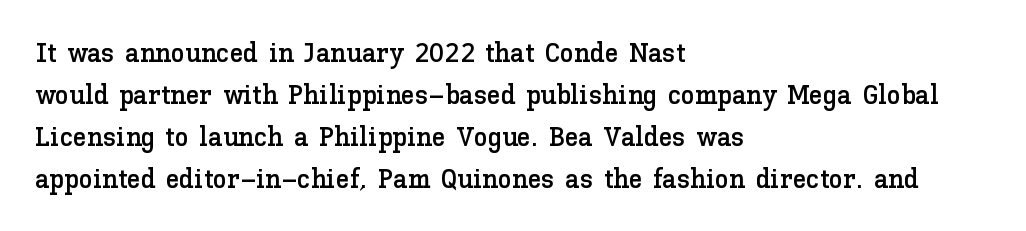
The image shows 28 px text type, upright; set left-aligned, normal line spacing (1.5x), normal letter spacing, not underlined; low stroke contrast and a medium x-height.
